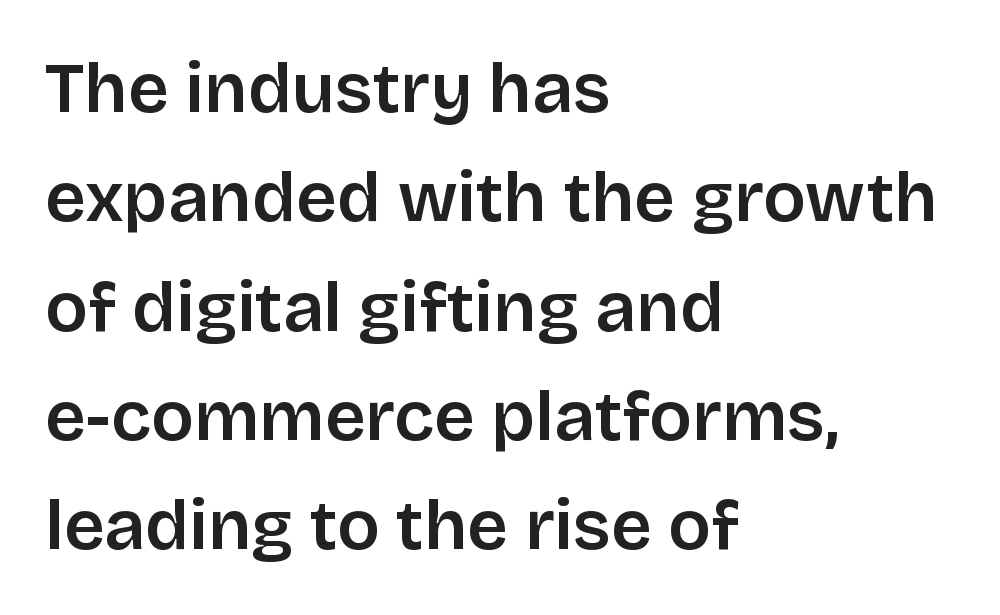
You can tell from the bare stems that sans-serif type was used. The letters advance in unequal steps, a hallmark of proportional type. No extra tracking has been applied to these lines. Every character sits straight up, as roman type does. Caption: multi-line text, flush left, ragged right. The rows are spaced the way most documents space them.
